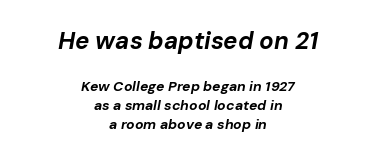
{"italic": "yes", "lean": "right", "slant_degrees": 10, "bold": "yes", "underline": "no", "align": "center", "line_spacing": "normal", "line_spacing_ratio": 1.36, "letter_spacing": "normal", "letter_spacing_em": 0.0, "larger_block": "first", "size_ratio": 1.71, "glyph_px": 24}
